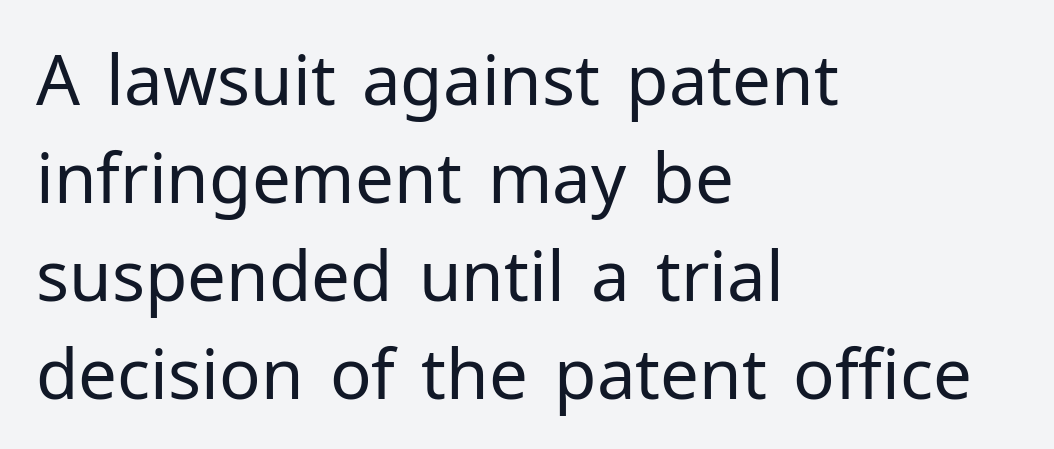
How would I describe the line gaps? Plain and ordinary. The foot of each line stays bare and open. Observe the absence of serifs on each vertical stroke in this sample. Ordinary non-slanted type is in use. Stems and bowls with no extra thickness — not bold. The rendering uses natural spacing where letterforms have individual widths.
